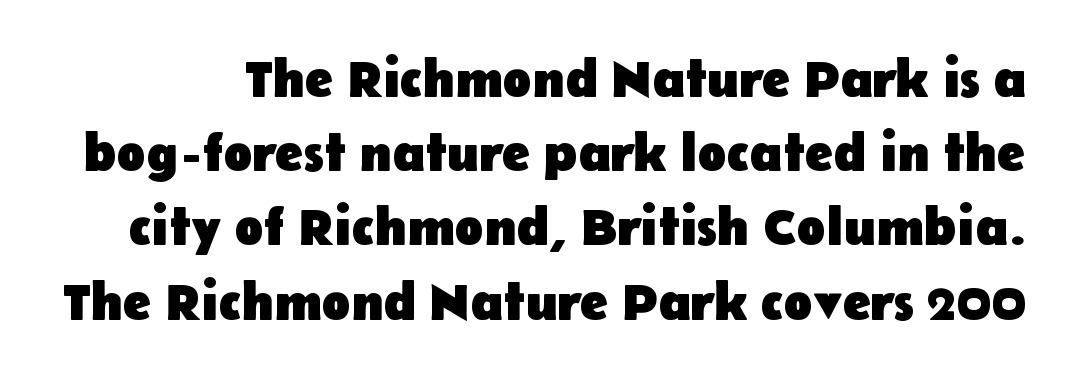
The image shows 53 px heavy sans-serif type, upright; set normal line spacing (1.4x), normal letter spacing, not underlined; low stroke contrast and a medium x-height.
